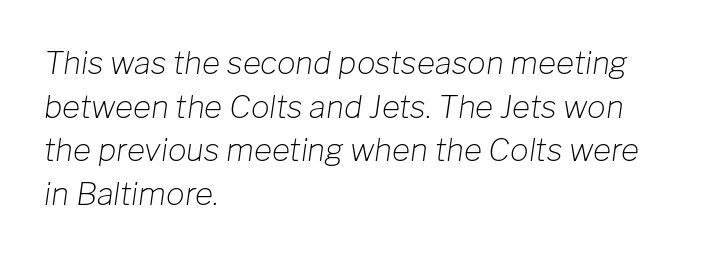
Q: Is the text bold? A: No.
Q: Is the text italic (slanted)? A: Yes, it leans right by about 8 degrees.
Q: Is the text underlined? A: No.
Q: How is the paragraph aligned? A: Left-aligned.
Q: Is the spacing between letters normal or unusually wide? A: Normal.
Q: Is the spacing between lines tight, normal or loose? A: Normal.
Q: Width (condensed, normal, or wide)? A: Normal.
Q: Stroke contrast? A: Low.
Q: x-height? A: Medium.
Q: Monospaced? A: No.
